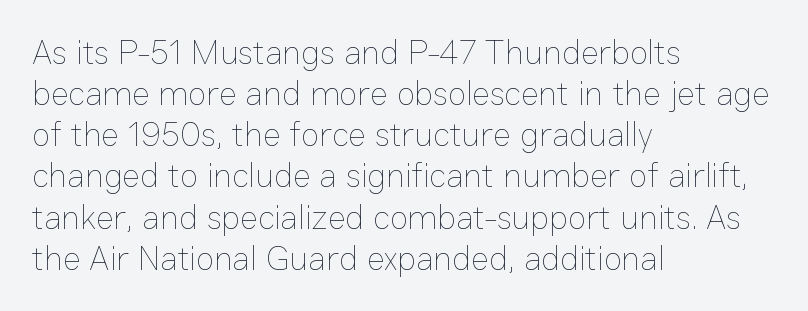
{"italic": "no", "bold": "no", "weight": "thin", "width": "normal", "stroke_contrast": "low", "x_height": "medium", "monospaced": "no", "underline": "no", "align": "left", "line_spacing_ratio": 1.21, "letter_spacing": "normal", "letter_spacing_em": 0.0, "glyph_px": 34}
